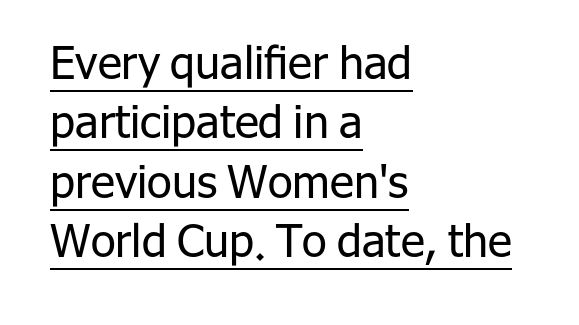
{"serif": "no", "italic": "no", "bold": "no", "weight": "regular", "width": "normal", "stroke_contrast": "low", "x_height": "medium", "monospaced": "no", "underline": "yes", "align": "left", "line_spacing": "normal", "line_spacing_ratio": 1.32, "letter_spacing": "normal", "letter_spacing_em": 0.0, "glyph_px": 45}
